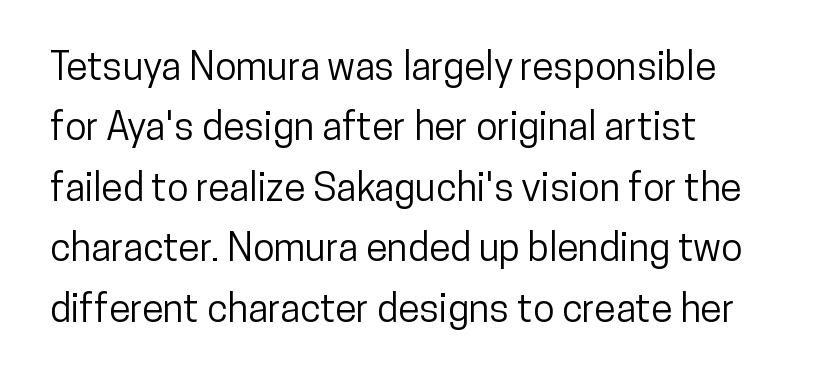
Q: Is the text italic (slanted)? A: No, it is upright.
Q: Is the typeface a serif or a sans-serif typeface? A: Sans-serif.
Q: Is the text underlined? A: No.
Q: Is the spacing between letters normal or unusually wide? A: Normal.
Q: Is the spacing between lines tight, normal or loose? A: Normal.
Q: Width (condensed, normal, or wide)? A: Condensed.
Q: Stroke contrast? A: Low.
Q: x-height? A: Medium.
Q: Monospaced? A: No.
